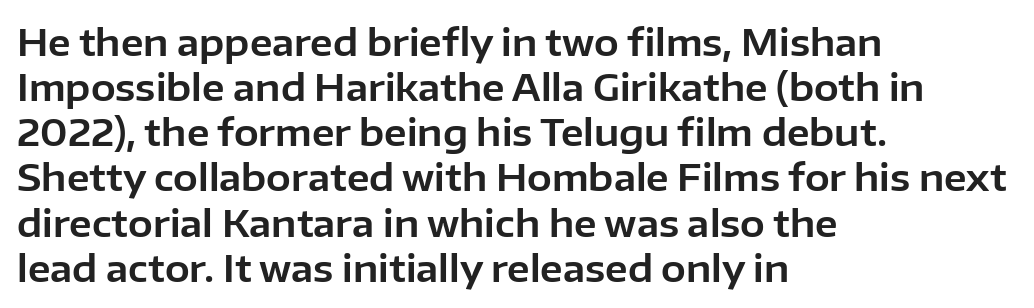
{"serif": "no", "italic": "no", "width": "normal", "stroke_contrast": "low", "x_height": "medium", "monospaced": "no", "underline": "no", "align": "left", "line_spacing_ratio": 1.22, "letter_spacing": "normal", "letter_spacing_em": 0.0, "glyph_px": 37}
